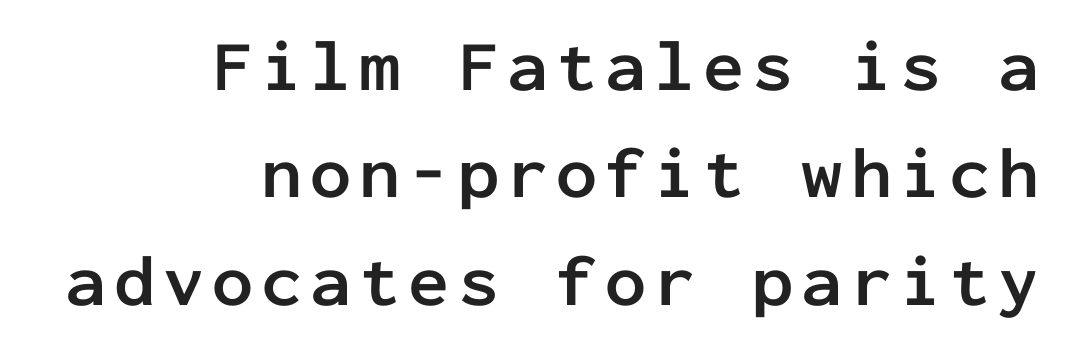
The image shows 73 px semibold sans-serif type, upright, monospaced; set right-aligned, normal line spacing (1.47x), not underlined; low stroke contrast and a medium x-height.
